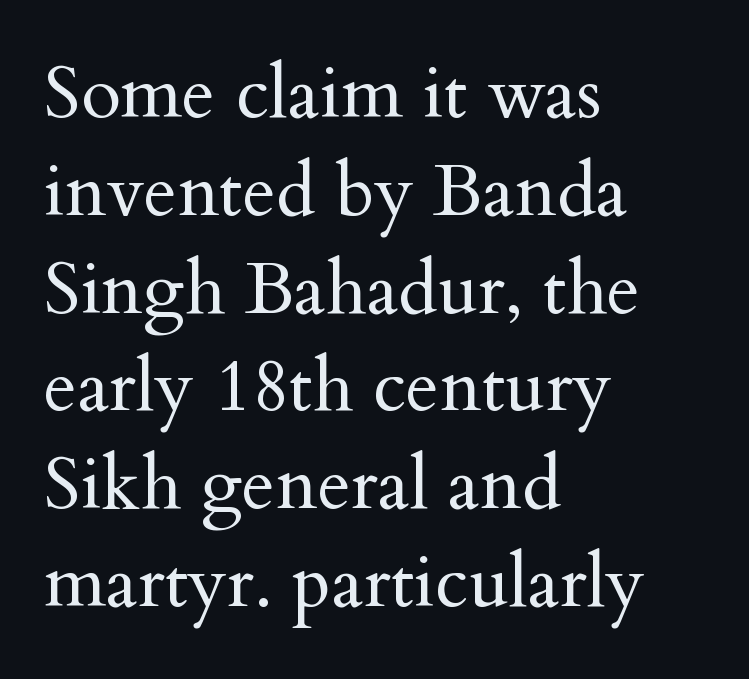
Q: Is the text bold? A: No.
Q: Is the text italic (slanted)? A: No, it is upright.
Q: Is the typeface a serif or a sans-serif typeface? A: Serif.
Q: Is the text underlined? A: No.
Q: How is the paragraph aligned? A: Left-aligned.
Q: Is the spacing between letters normal or unusually wide? A: Normal.
Q: Is the spacing between lines tight, normal or loose? A: Normal.
Q: Width (condensed, normal, or wide)? A: Normal.
Q: Stroke contrast? A: Medium.
Q: x-height? A: Small.
Q: Monospaced? A: No.
